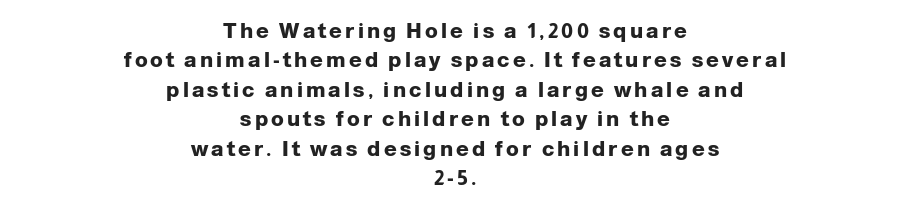
{"italic": "no", "bold": "yes", "underline": "no", "align": "center", "line_spacing": "normal", "line_spacing_ratio": 1.4, "glyph_px": 21}
